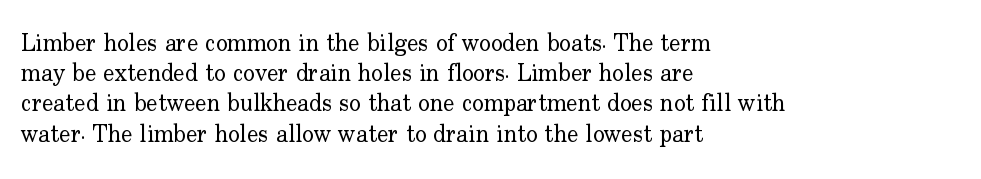
Q: Is the text bold? A: No.
Q: Is the text italic (slanted)? A: No, it is upright.
Q: Is the text underlined? A: No.
Q: How is the paragraph aligned? A: Left-aligned.
Q: Is the spacing between letters normal or unusually wide? A: Normal.
Q: Is the spacing between lines tight, normal or loose? A: Normal.
